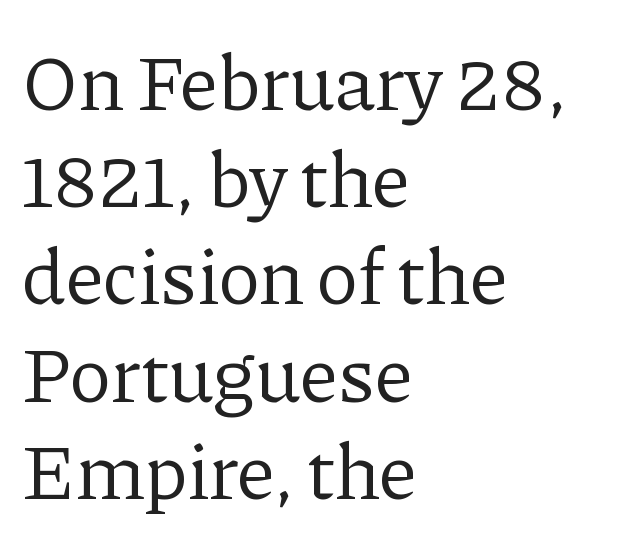
Compared with a typical body face, this is equally light or lighter still. Quick note: underline off. What stands out about the letter spacing? Nothing — it is the standard amount. Does the type have serifs? Yes, each stem ends in a small foot.
